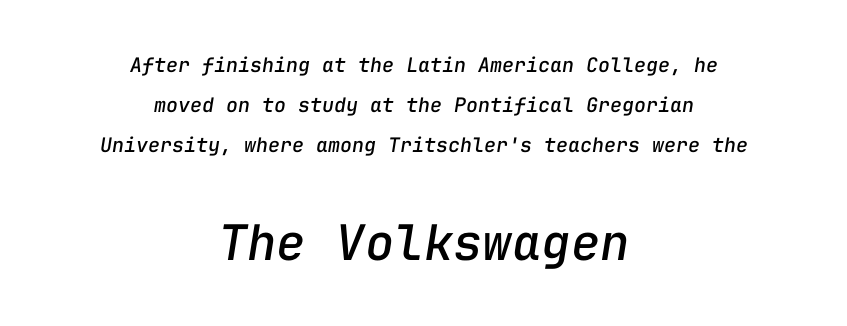
Q: Is the text italic (slanted)? A: Yes, it leans right by about 9 degrees.
Q: Is the text underlined? A: No.
Q: How is the paragraph aligned? A: Centered.
Q: Is the spacing between letters normal or unusually wide? A: Normal.
Q: Is the spacing between lines tight, normal or loose? A: Loose.
Q: Which block of text is set in a larger size, the first (top) or the second (bottom)? A: The second (bottom) one.
Q: Width (condensed, normal, or wide)? A: Normal.
Q: Stroke contrast? A: Low.
Q: x-height? A: Medium.
Q: Monospaced? A: Yes.
